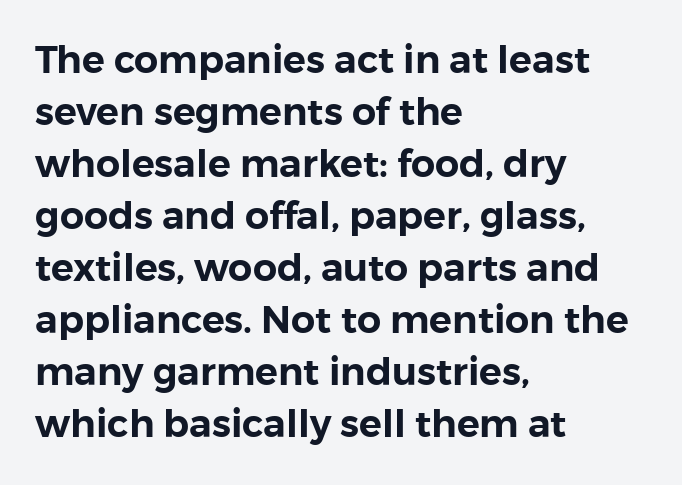
Q: Is the text italic (slanted)? A: No, it is upright.
Q: Is the typeface a serif or a sans-serif typeface? A: Sans-serif.
Q: Is the text underlined? A: No.
Q: How is the paragraph aligned? A: Left-aligned.
Q: Is the spacing between letters normal or unusually wide? A: Normal.
Q: Is the spacing between lines tight, normal or loose? A: Normal.
Q: Width (condensed, normal, or wide)? A: Normal.
Q: Stroke contrast? A: Low.
Q: x-height? A: Medium.
Q: Monospaced? A: No.
